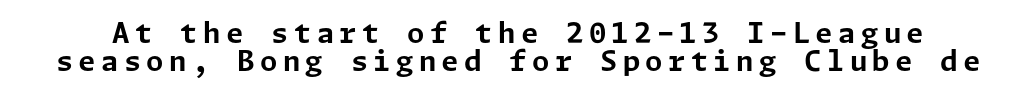
Q: Is the text bold? A: Yes.
Q: Is the text italic (slanted)? A: No, it is upright.
Q: Is the typeface a serif or a sans-serif typeface? A: Sans-serif.
Q: Is the text underlined? A: No.
Q: Is the spacing between lines tight, normal or loose? A: Tight.
Q: Width (condensed, normal, or wide)? A: Normal.
Q: Stroke contrast? A: Low.
Q: x-height? A: Medium.
